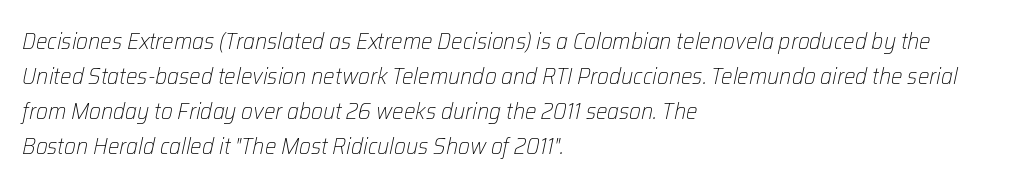
The image shows 23 px text type, italic (leaning right); set left-aligned, normal line spacing (1.52x), normal letter spacing, not underlined.
